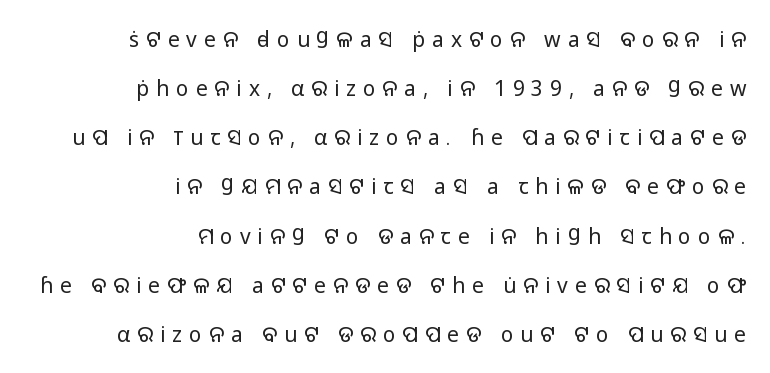
Bold? No — there's no thickening of the strokes. You could only call the tracking loose — the letters float apart. Loosely led — the rows are spread out. Caption: multi-line text, flush right, ragged left. Style check: upright. A clean baseline with only descenders dipping below it.
